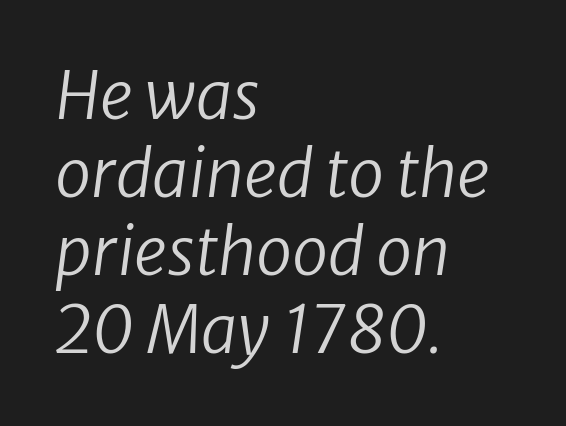
Q: Is the text bold? A: No.
Q: Is the text italic (slanted)? A: Yes, it leans right by about 8 degrees.
Q: Is the text underlined? A: No.
Q: How is the paragraph aligned? A: Left-aligned.
Q: Is the spacing between letters normal or unusually wide? A: Normal.
Q: Width (condensed, normal, or wide)? A: Normal.
Q: Stroke contrast? A: Low.
Q: x-height? A: Medium.
Q: Monospaced? A: No.
